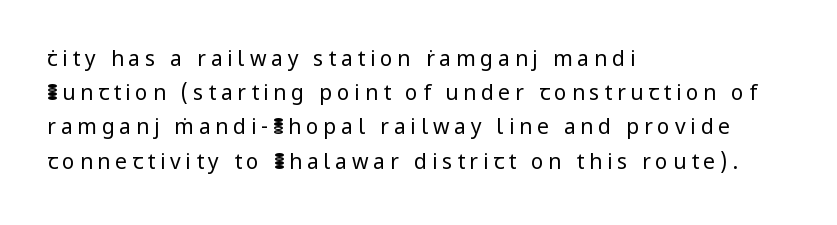
The image shows 21 px text type, upright; set left-aligned, normal line spacing (1.63x), unusually wide letter spacing (+0.23 em), not underlined.
